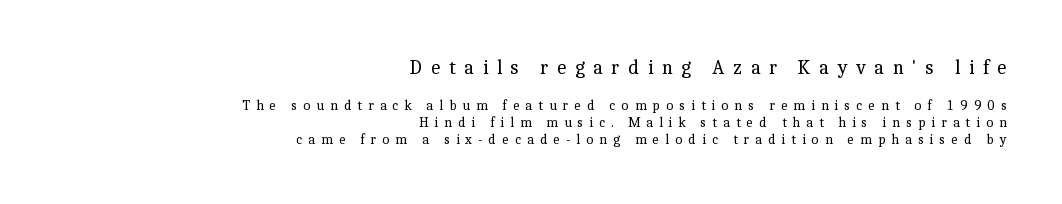
The image shows 20 px text type, upright; set right-aligned, line spacing 1.23x, unusually wide letter spacing (+0.42 em), not underlined; the first (top) block is 1.43x larger.
